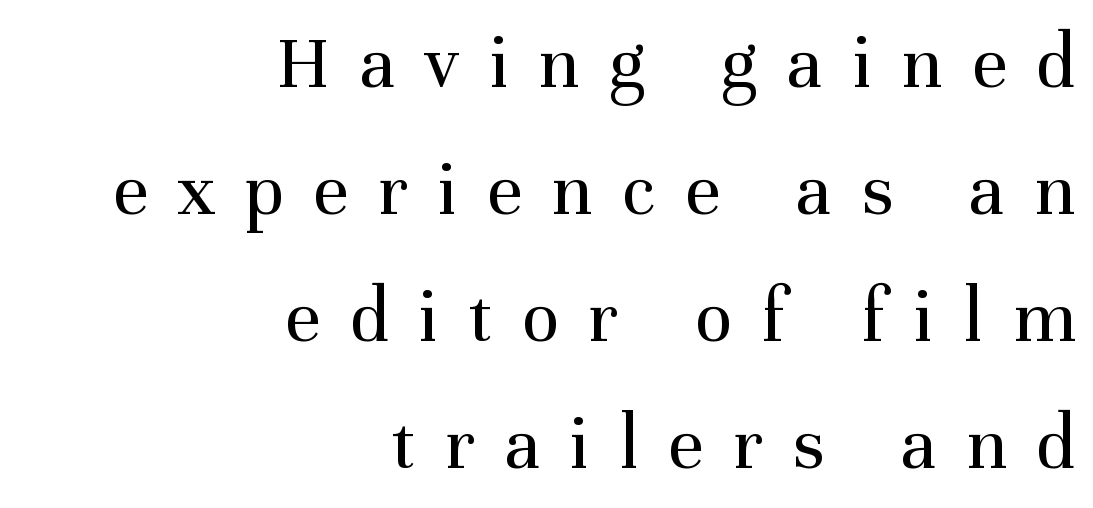
{"serif": "yes", "italic": "no", "bold": "no", "weight": "regular", "width": "normal", "stroke_contrast": "medium", "x_height": "medium", "monospaced": "no", "underline": "no", "align": "right", "line_spacing": "normal", "line_spacing_ratio": 1.63, "letter_spacing": "wide", "letter_spacing_em": 0.38, "glyph_px": 78}
